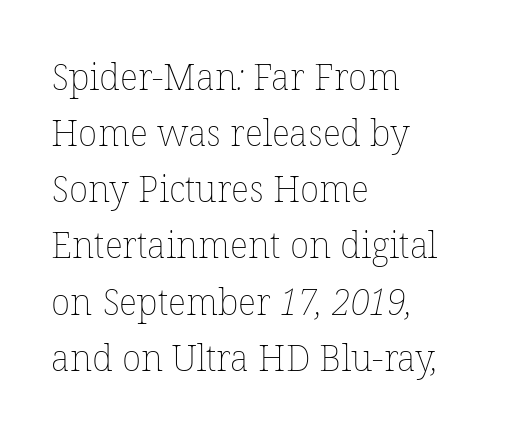
{"bold": "no", "weight": "thin", "width": "normal", "stroke_contrast": "low", "x_height": "medium", "monospaced": "no", "underline": "no", "align": "left", "line_spacing": "normal", "line_spacing_ratio": 1.56, "letter_spacing": "normal", "letter_spacing_em": 0.0, "glyph_px": 36}
